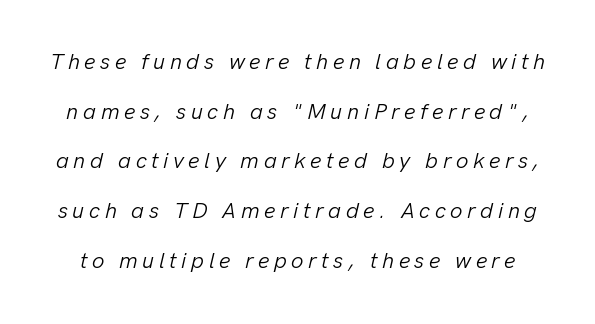
Q: Is the text bold? A: No.
Q: Is the text italic (slanted)? A: Yes, it leans right by about 13 degrees.
Q: Is the text underlined? A: No.
Q: Is the spacing between letters normal or unusually wide? A: Unusually wide.
Q: Is the spacing between lines tight, normal or loose? A: Loose.
